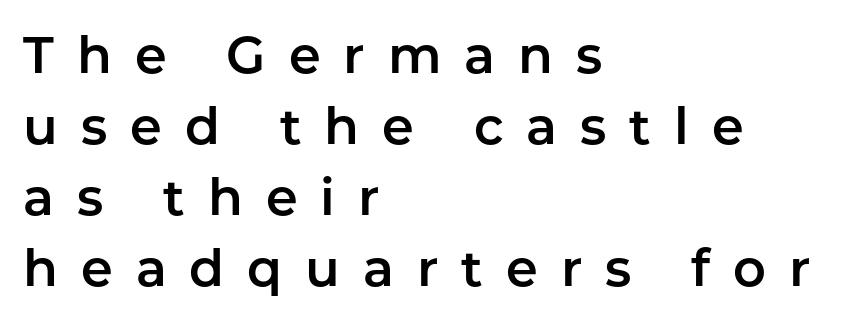
{"serif": "no", "italic": "no", "width": "normal", "stroke_contrast": "low", "x_height": "medium", "monospaced": "no", "underline": "no", "align": "left", "line_spacing": "normal", "line_spacing_ratio": 1.39, "letter_spacing": "wide", "letter_spacing_em": 0.45, "glyph_px": 51}
